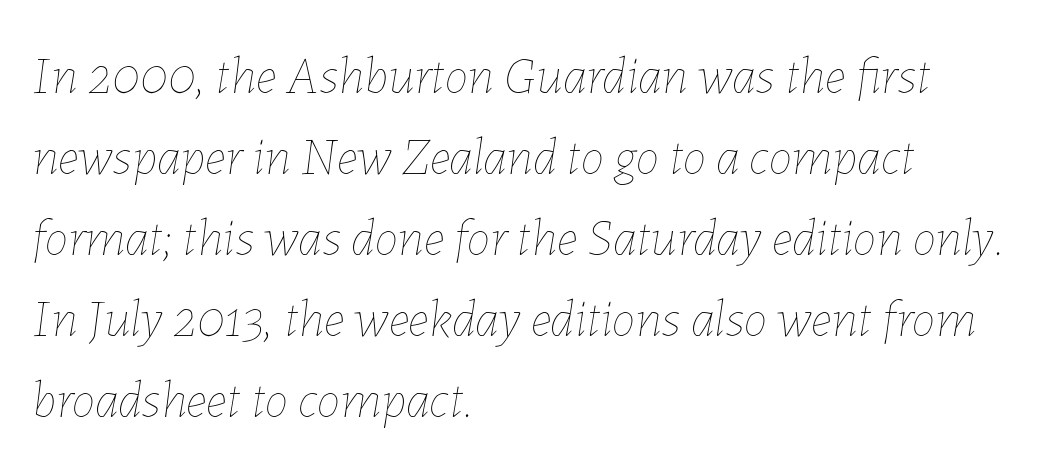
The image shows 53 px thin type, italic (leaning right); set left-aligned, normal line spacing (1.53x), normal letter spacing, not underlined; low stroke contrast and a medium x-height.
